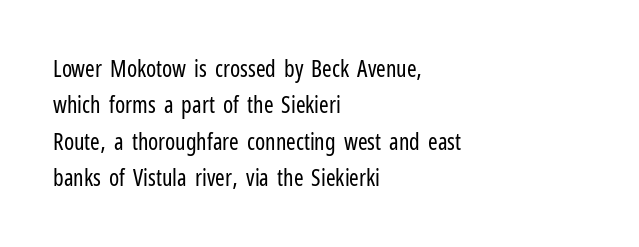
Q: Is the text bold? A: No.
Q: Is the text italic (slanted)? A: No, it is upright.
Q: Is the text underlined? A: No.
Q: How is the paragraph aligned? A: Left-aligned.
Q: Is the spacing between letters normal or unusually wide? A: Normal.
Q: Is the spacing between lines tight, normal or loose? A: Normal.
